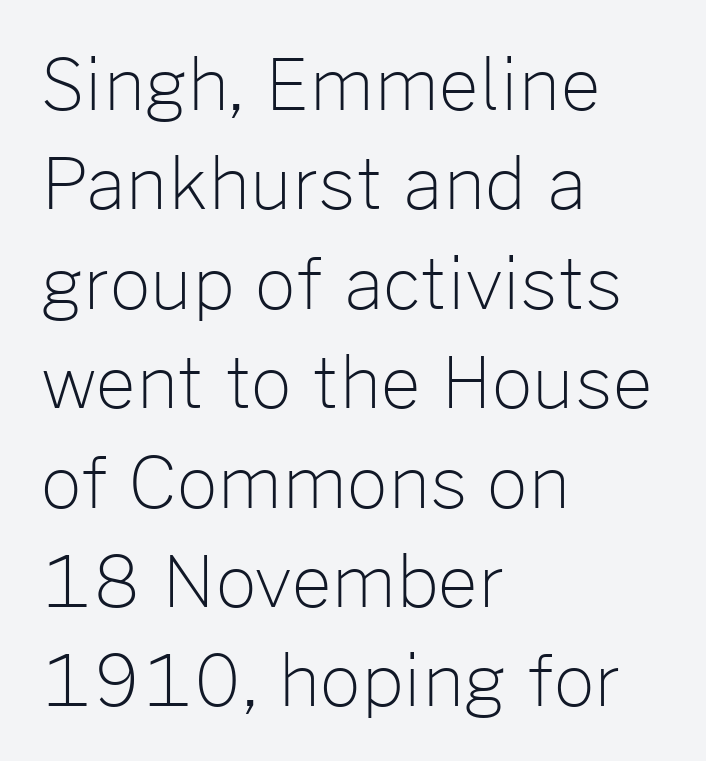
Q: Is the text bold? A: No.
Q: Is the text italic (slanted)? A: No, it is upright.
Q: Is the typeface a serif or a sans-serif typeface? A: Sans-serif.
Q: Is the text underlined? A: No.
Q: How is the paragraph aligned? A: Left-aligned.
Q: Is the spacing between letters normal or unusually wide? A: Normal.
Q: Is the spacing between lines tight, normal or loose? A: Normal.
Q: Width (condensed, normal, or wide)? A: Normal.
Q: Stroke contrast? A: Low.
Q: x-height? A: Medium.
Q: Monospaced? A: No.
